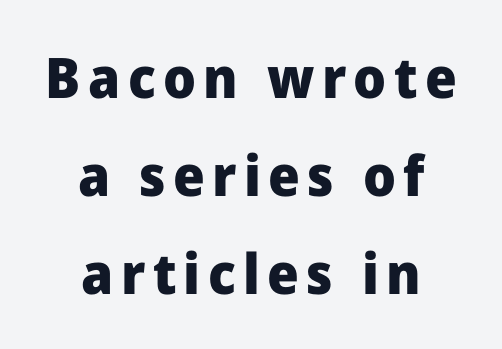
Q: Is the text bold? A: Yes.
Q: Is the text italic (slanted)? A: No, it is upright.
Q: Is the typeface a serif or a sans-serif typeface? A: Sans-serif.
Q: Is the text underlined? A: No.
Q: How is the paragraph aligned? A: Centered.
Q: Width (condensed, normal, or wide)? A: Normal.
Q: Stroke contrast? A: Low.
Q: x-height? A: Medium.
Q: Monospaced? A: No.
